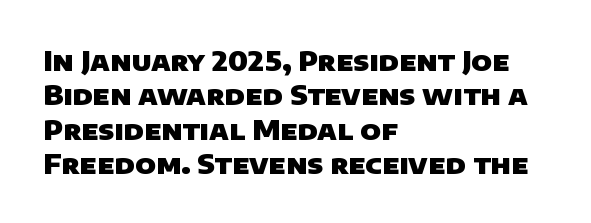
{"bold": "yes", "underline": "no", "align": "left", "line_spacing": "normal", "line_spacing_ratio": 1.27, "letter_spacing": "normal", "letter_spacing_em": 0.0, "glyph_px": 27}
